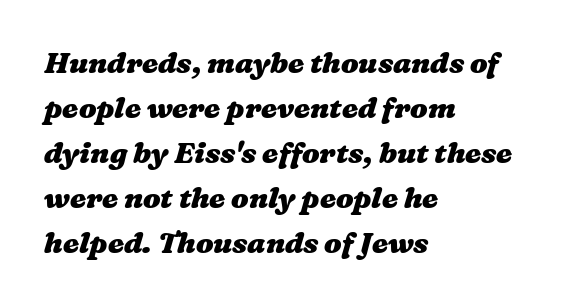
Q: Is the text bold? A: Yes.
Q: Is the text underlined? A: No.
Q: How is the paragraph aligned? A: Left-aligned.
Q: Is the spacing between letters normal or unusually wide? A: Normal.
Q: Is the spacing between lines tight, normal or loose? A: Normal.
Q: Width (condensed, normal, or wide)? A: Wide.
Q: Stroke contrast? A: Medium.
Q: x-height? A: Medium.
Q: Monospaced? A: No.
